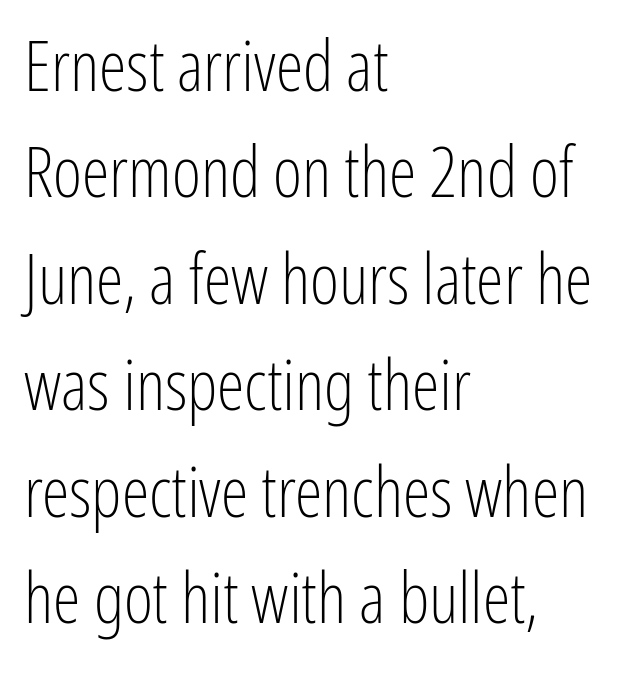
Q: Is the text bold? A: No.
Q: Is the text italic (slanted)? A: No, it is upright.
Q: Is the typeface a serif or a sans-serif typeface? A: Sans-serif.
Q: Is the text underlined? A: No.
Q: How is the paragraph aligned? A: Left-aligned.
Q: Is the spacing between letters normal or unusually wide? A: Normal.
Q: Is the spacing between lines tight, normal or loose? A: Normal.
Q: Width (condensed, normal, or wide)? A: Condensed.
Q: Stroke contrast? A: Low.
Q: x-height? A: Medium.
Q: Monospaced? A: No.
